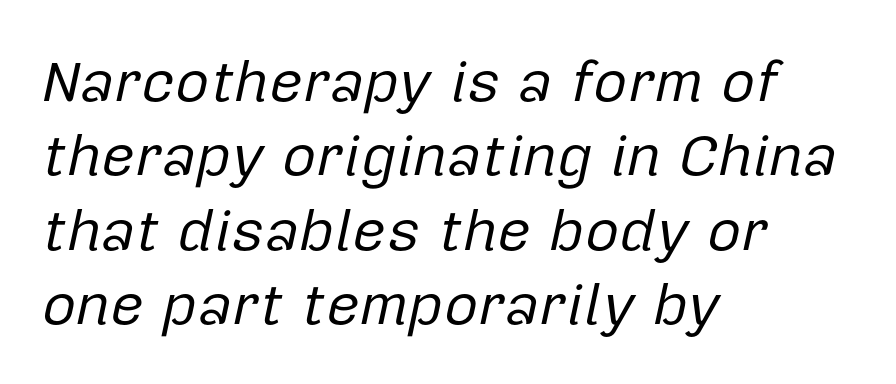
The block of text has a typical density, with ordinary space between rows. The letters sit at their default tracking, neither squeezed nor spread. Line beginnings align vertically; line endings do not. Words float on clear page, feet unadorned.
